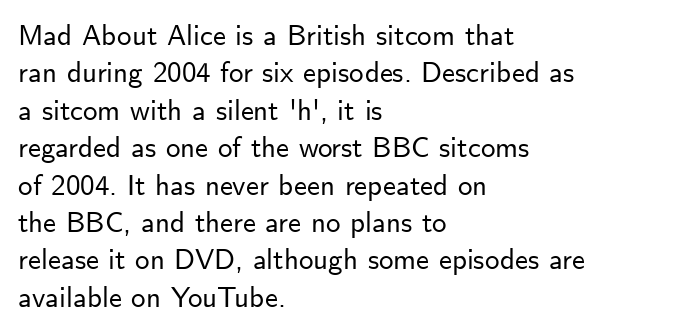
Any mark beneath the type? The region is blank. Does extra space separate the letters? No, they use regular spacing. Every row of glyphs begins at an identical x-position on the left. The line-height multiplier appears to be the usual default. Is this a fixed-width face? No — the glyphs have proportional, varying widths. Characters remain perfectly vertical along every line.
